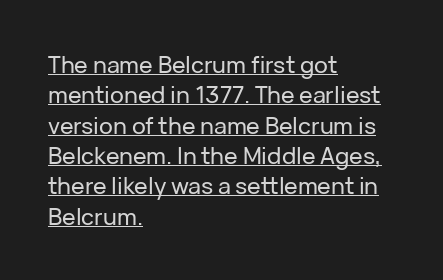
{"italic": "no", "underline": "yes", "align": "left", "line_spacing": "normal", "line_spacing_ratio": 1.32, "letter_spacing": "normal", "letter_spacing_em": 0.0, "glyph_px": 23}
